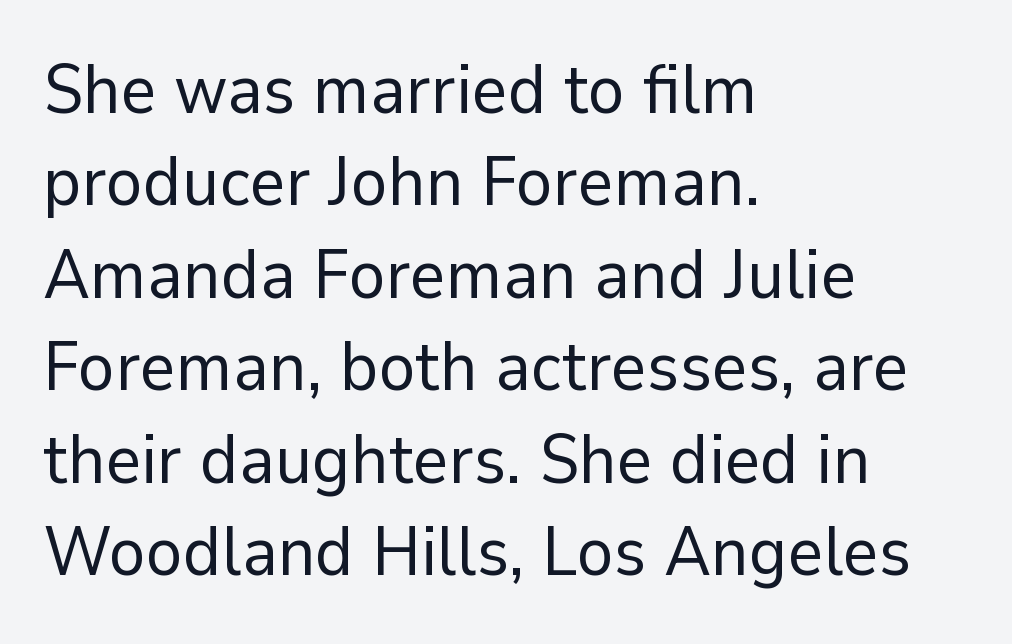
The image shows 69 px regular-weight sans-serif type, upright; set left-aligned, normal line spacing (1.34x), normal letter spacing, not underlined; low stroke contrast and a medium x-height.
